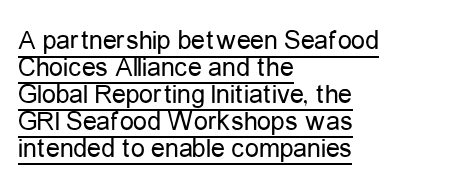
The image shows 28 px regular-weight, condensed sans-serif type, upright; set left-aligned, tight line spacing (0.96x), normal letter spacing, underlined; low stroke contrast and a medium x-height.
